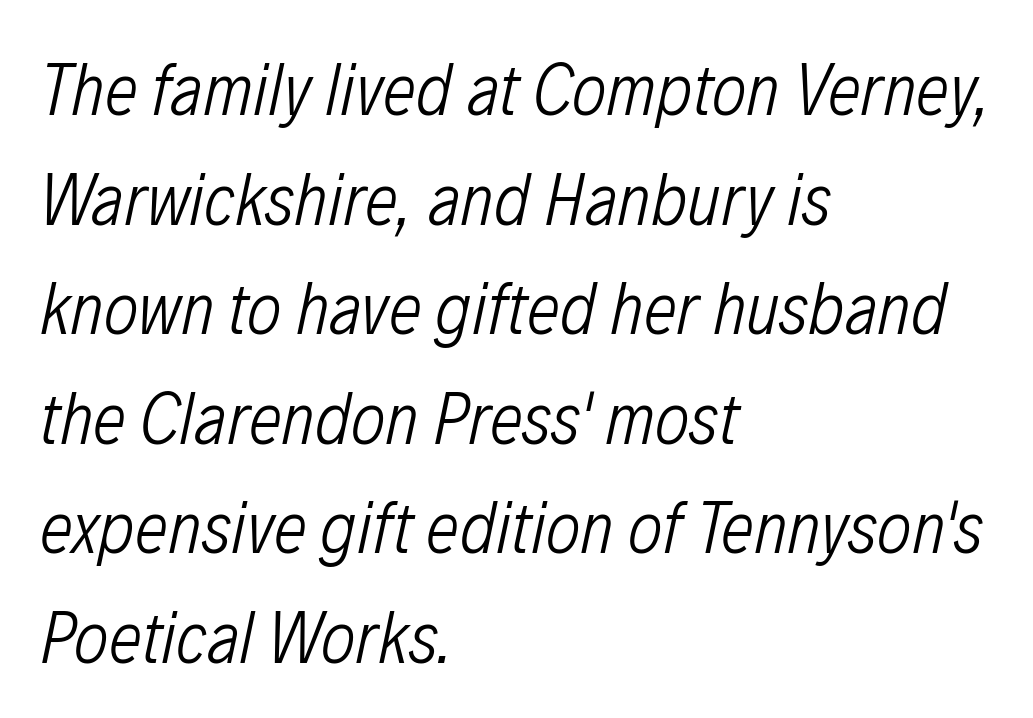
The image shows 74 px light, condensed type, italic (leaning right); set left-aligned, normal line spacing (1.48x), normal letter spacing, not underlined; low stroke contrast and a medium x-height.
